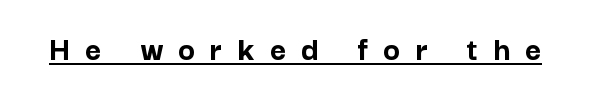
The image shows 35 px semibold sans-serif type, upright; set unusually wide letter spacing (+0.44 em), underlined; low stroke contrast and a medium x-height.
